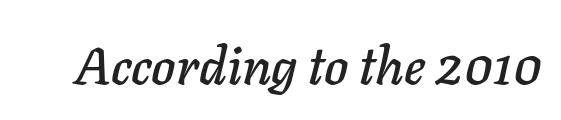
Q: Is the text italic (slanted)? A: Yes, it leans right by about 11 degrees.
Q: Is the text underlined? A: No.
Q: Is the spacing between letters normal or unusually wide? A: Normal.
Q: Width (condensed, normal, or wide)? A: Normal.
Q: Stroke contrast? A: Low.
Q: x-height? A: Medium.
Q: Monospaced? A: No.
